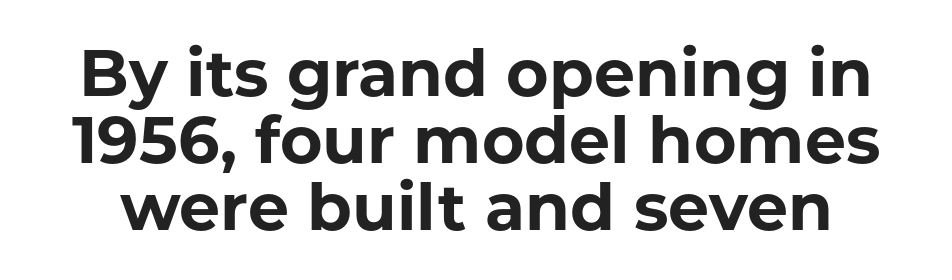
The image shows 65 px bold sans-serif type, upright; set tight line spacing (1.03x), normal letter spacing, not underlined; low stroke contrast and a medium x-height.
